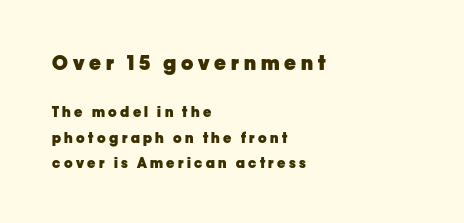
The image shows 20 px bold type, upright; set left-aligned, line spacing 1.82x, unusually wide letter spacing (+0.24 em), not underlined; the first (top) block is 1.43x larger.
